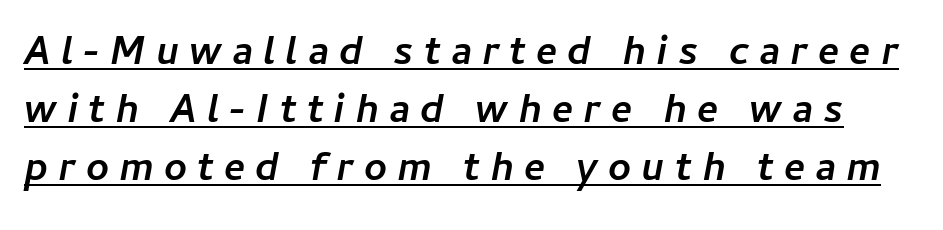
{"italic": "yes", "lean": "right", "slant_degrees": 11, "bold": "yes", "weight": "semibold", "width": "normal", "stroke_contrast": "low", "x_height": "medium", "monospaced": "no", "underline": "yes", "line_spacing": "normal", "line_spacing_ratio": 1.45, "letter_spacing": "wide", "letter_spacing_em": 0.25, "glyph_px": 40}
